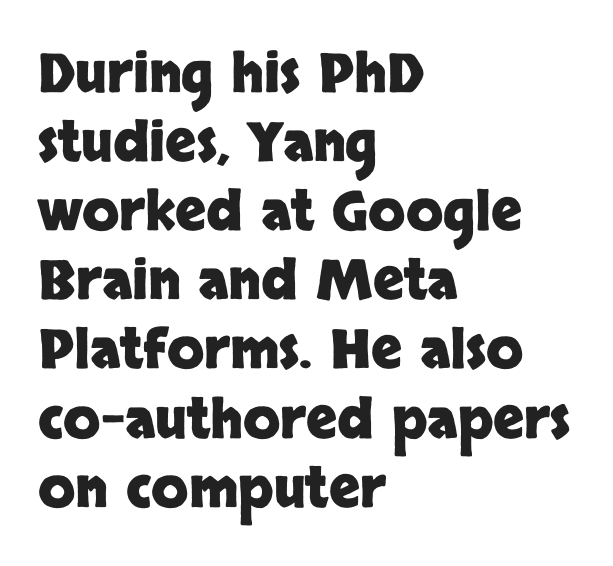
{"serif": "no", "italic": "no", "bold": "yes", "weight": "heavy", "width": "normal", "stroke_contrast": "low", "x_height": "large", "monospaced": "no", "underline": "no", "align": "left", "line_spacing": "normal", "line_spacing_ratio": 1.28, "letter_spacing": "normal", "letter_spacing_em": 0.0, "glyph_px": 54}
